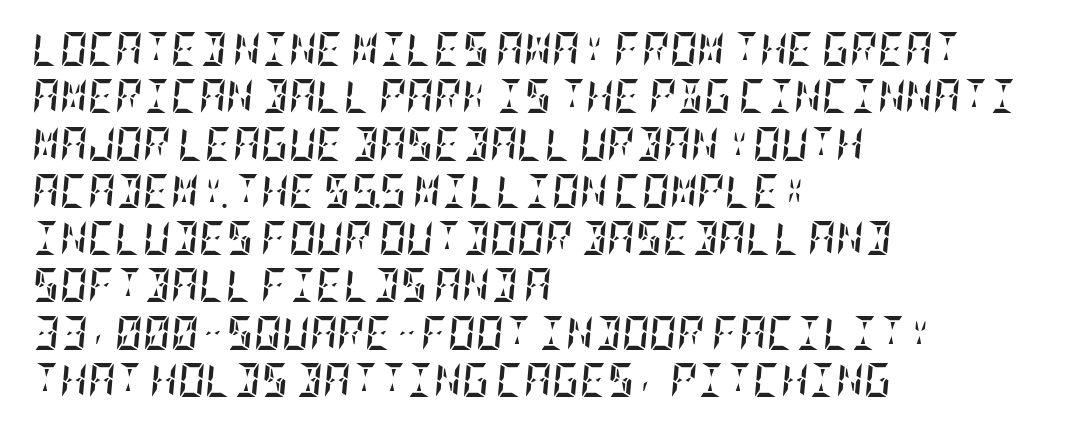
Q: Is the text bold? A: Yes.
Q: Is the text italic (slanted)? A: Yes, it leans right by about 5 degrees.
Q: Is the text underlined? A: No.
Q: How is the paragraph aligned? A: Left-aligned.
Q: Is the spacing between letters normal or unusually wide? A: Normal.
Q: Is the spacing between lines tight, normal or loose? A: Normal.
Q: Width (condensed, normal, or wide)? A: Condensed.
Q: Stroke contrast? A: Low.
Q: x-height? A: Large.
